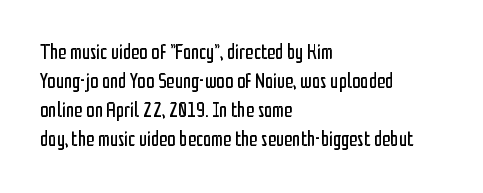
Q: Is the text bold? A: No.
Q: Is the text italic (slanted)? A: No, it is upright.
Q: Is the text underlined? A: No.
Q: How is the paragraph aligned? A: Left-aligned.
Q: Is the spacing between letters normal or unusually wide? A: Normal.
Q: Is the spacing between lines tight, normal or loose? A: Normal.
